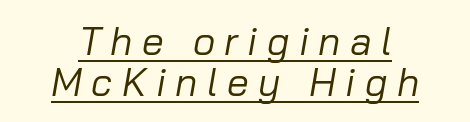
{"italic": "yes", "lean": "right", "slant_degrees": 10, "bold": "no", "weight": "regular", "width": "normal", "stroke_contrast": "low", "x_height": "medium", "monospaced": "no", "underline": "yes", "align": "center", "line_spacing": "tight", "line_spacing_ratio": 1.04, "letter_spacing": "wide", "letter_spacing_em": 0.24, "glyph_px": 39}
